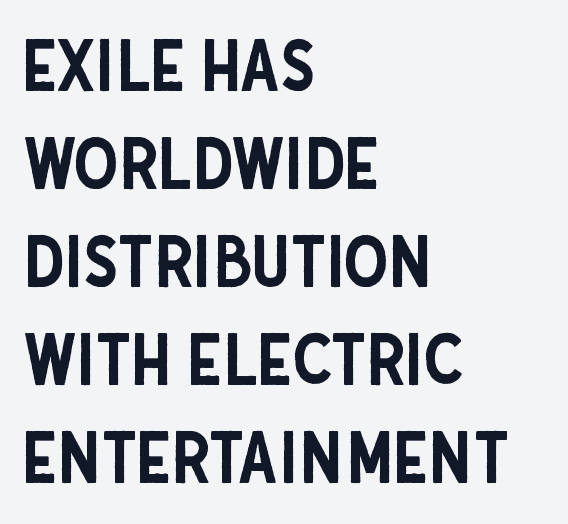
{"serif": "no", "italic": "no", "width": "condensed", "stroke_contrast": "low", "x_height": "large", "monospaced": "no", "underline": "no", "align": "left", "line_spacing": "normal", "line_spacing_ratio": 1.38, "letter_spacing": "normal", "letter_spacing_em": 0.0, "glyph_px": 71}
